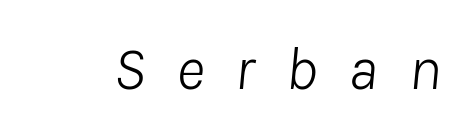
Q: Is the text bold? A: No.
Q: Is the text italic (slanted)? A: Yes, it leans right by about 8 degrees.
Q: Is the text underlined? A: No.
Q: Is the spacing between letters normal or unusually wide? A: Unusually wide.
Q: Width (condensed, normal, or wide)? A: Normal.
Q: Stroke contrast? A: Low.
Q: x-height? A: Medium.
Q: Monospaced? A: No.
